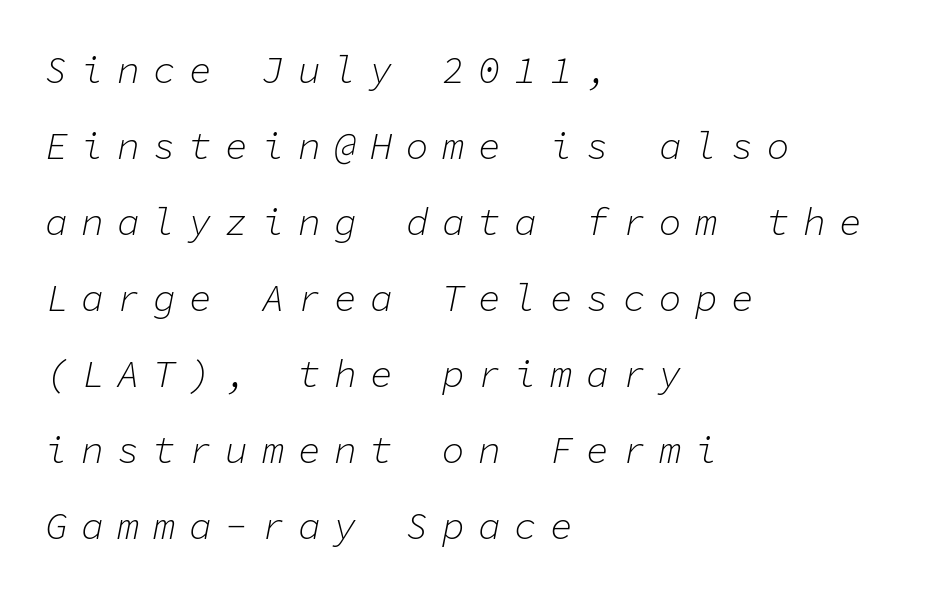
The image shows 38 px light type, italic (leaning right), monospaced; set left-aligned, loose line spacing (2.0x), unusually wide letter spacing (+0.35 em), not underlined; low stroke contrast and a medium x-height.
